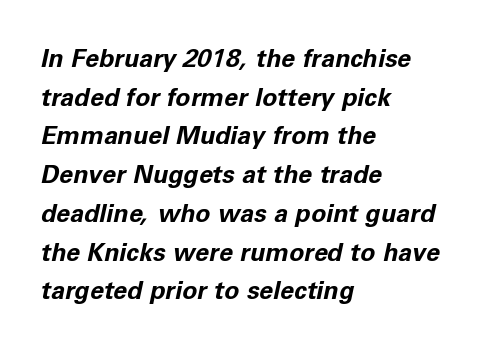
Q: Is the text bold? A: Yes.
Q: Is the text italic (slanted)? A: Yes, it leans right by about 11 degrees.
Q: Is the text underlined? A: No.
Q: How is the paragraph aligned? A: Left-aligned.
Q: Is the spacing between letters normal or unusually wide? A: Normal.
Q: Is the spacing between lines tight, normal or loose? A: Normal.
